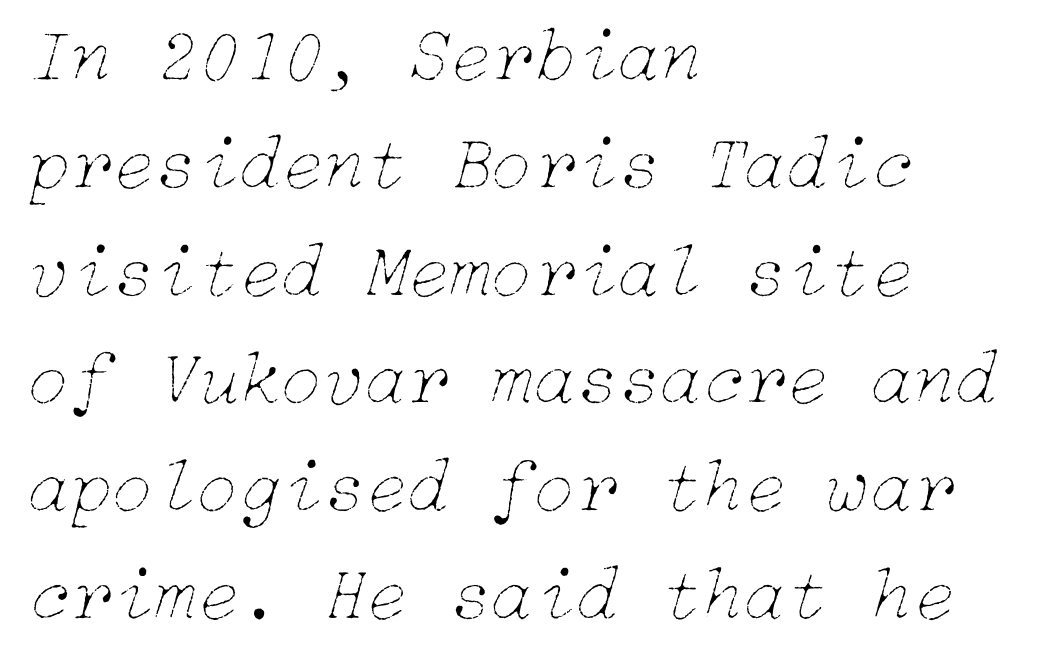
Q: Is the text bold? A: No.
Q: Is the text italic (slanted)? A: Yes, it leans right by about 15 degrees.
Q: Is the text underlined? A: No.
Q: How is the paragraph aligned? A: Left-aligned.
Q: Is the spacing between letters normal or unusually wide? A: Normal.
Q: Is the spacing between lines tight, normal or loose? A: Normal.
Q: Width (condensed, normal, or wide)? A: Normal.
Q: Stroke contrast? A: Low.
Q: x-height? A: Medium.
